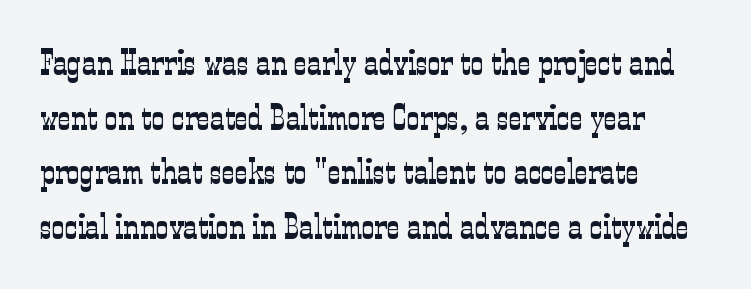
Q: Is the text bold? A: No.
Q: Is the text italic (slanted)? A: No, it is upright.
Q: Is the typeface a serif or a sans-serif typeface? A: Serif.
Q: Is the text underlined? A: No.
Q: How is the paragraph aligned? A: Left-aligned.
Q: Is the spacing between letters normal or unusually wide? A: Normal.
Q: Is the spacing between lines tight, normal or loose? A: Normal.
Q: Width (condensed, normal, or wide)? A: Condensed.
Q: Stroke contrast? A: Low.
Q: x-height? A: Medium.
Q: Monospaced? A: No.
